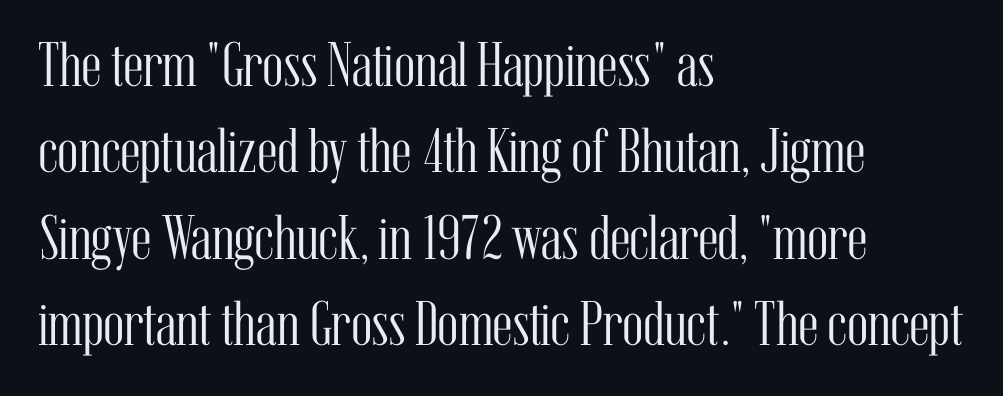
A typesetter would call this zero additional tracking. Every stem runs plumb, perpendicular to the baseline. If you measured baseline to baseline, you'd find a middling distance. If you drew a ruler down the left edge, every line would touch it. Character widths vary here, with narrow letters taking less room than wide ones.
